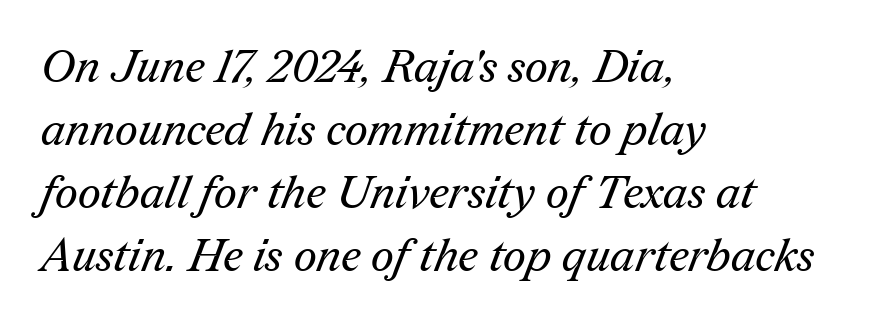
Q: Is the text bold? A: No.
Q: Is the typeface a serif or a sans-serif typeface? A: Serif.
Q: Is the text underlined? A: No.
Q: How is the paragraph aligned? A: Left-aligned.
Q: Is the spacing between letters normal or unusually wide? A: Normal.
Q: Is the spacing between lines tight, normal or loose? A: Normal.
Q: Width (condensed, normal, or wide)? A: Normal.
Q: Stroke contrast? A: Medium.
Q: x-height? A: Medium.
Q: Monospaced? A: No.
